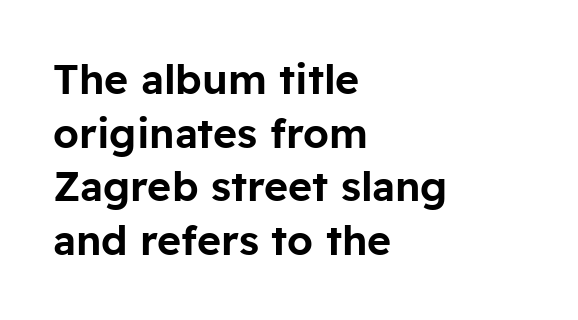
The letters advance in unequal steps, a hallmark of proportional type. The lines in this sample share a left origin and differ only in where they stop. Vertical strokes here are truly vertical. The lines sit at an ordinary, default distance from one another.
